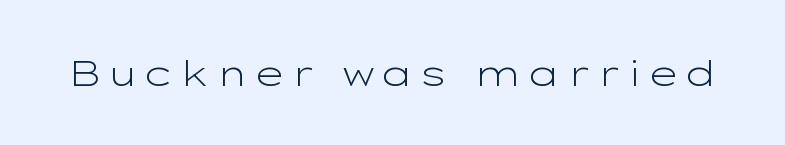
{"serif": "no", "italic": "no", "bold": "no", "weight": "light", "width": "wide", "stroke_contrast": "low", "x_height": "medium", "monospaced": "no", "underline": "no", "glyph_px": 36}
